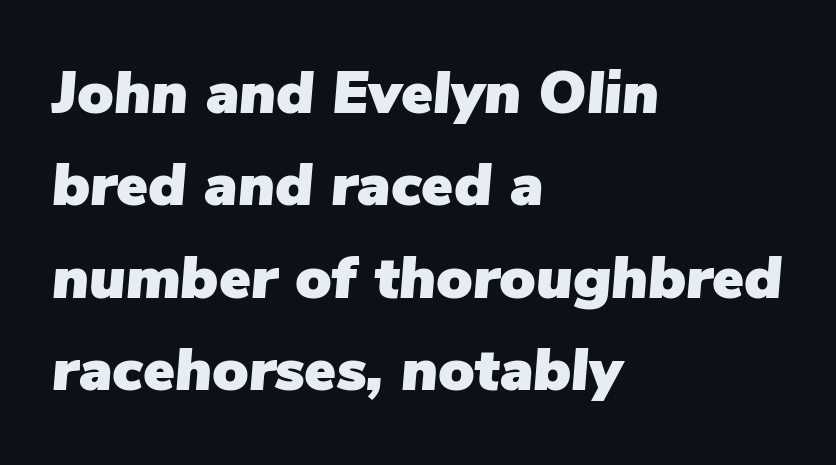
{"italic": "yes", "lean": "right", "slant_degrees": 5, "width": "normal", "stroke_contrast": "low", "x_height": "medium", "monospaced": "no", "underline": "no", "align": "left", "line_spacing": "normal", "line_spacing_ratio": 1.54, "letter_spacing": "normal", "letter_spacing_em": 0.0, "glyph_px": 60}
